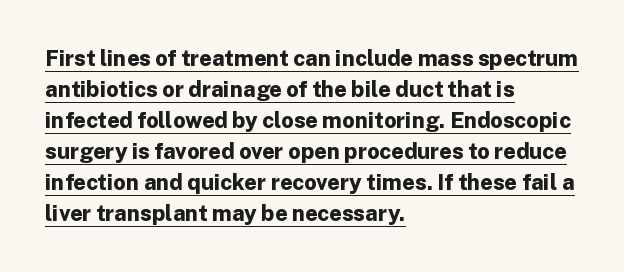
What stands out about the letter spacing? Nothing — it is the standard amount. Does the weight exceed regular? Yes, all the way to bold. In CSS terms this would be text-align: left. Is there any slant? The stems are plumb. The passage shown stacks its lines at a standard gap.
